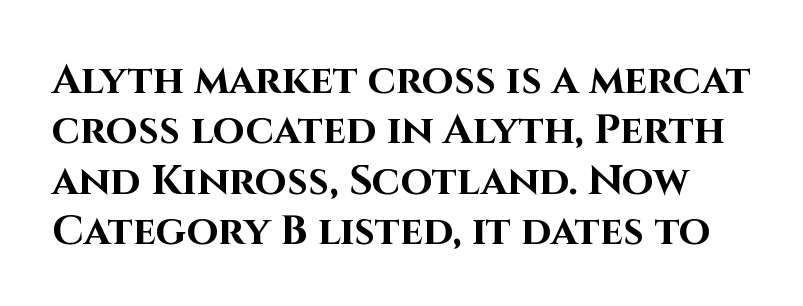
The image shows 41 px bold sans-serif type, upright; set line spacing 1.23x, normal letter spacing, not underlined; high stroke contrast and a large x-height.
